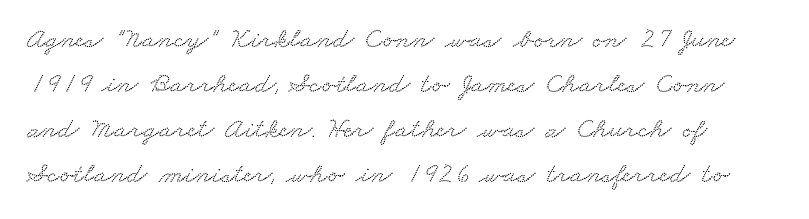
The image shows 29 px wide serif type; set normal line spacing (1.55x), normal letter spacing, not underlined; low stroke contrast and a small x-height.
